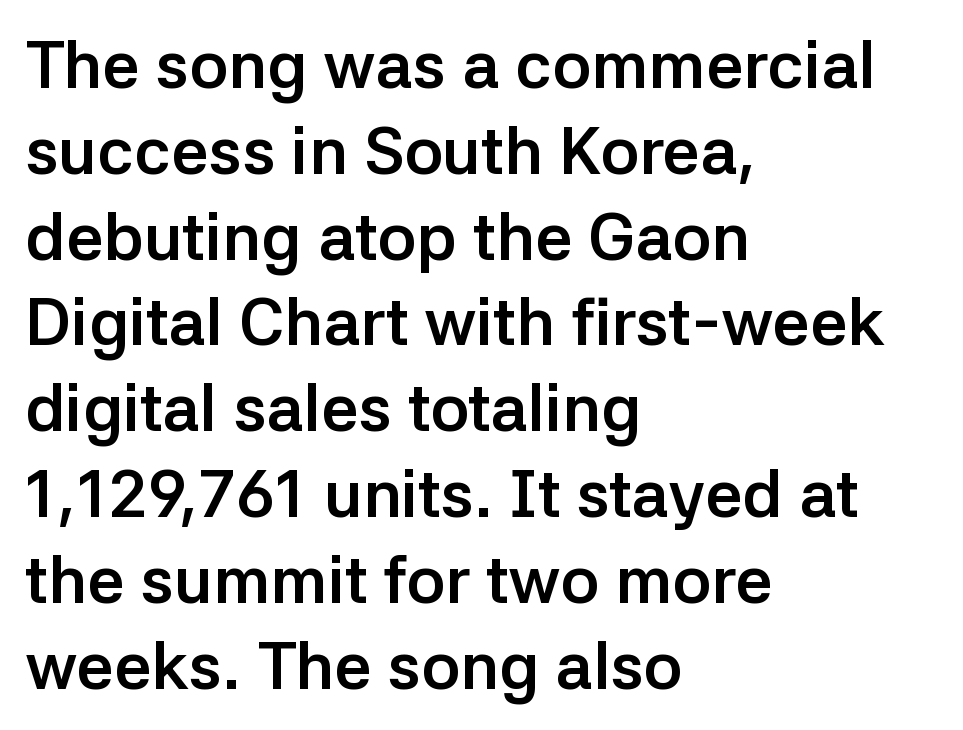
Beneath every word, the page is bare. The letterforms sit shoulder to shoulder at normal distance. Is this a sans? Yes — the strokes have no serifs. Interline gaps are of average width in this sample. A full-strength bold gives these letters their thick strokes. A roman cut, with each character standing at attention.
